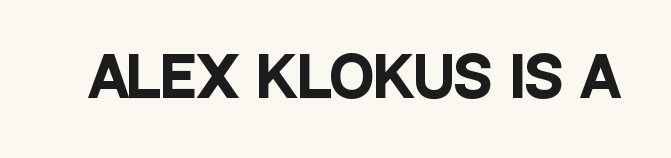
The image shows 54 px heavy, condensed sans-serif type, upright; set normal letter spacing, not underlined; low stroke contrast and a large x-height.
